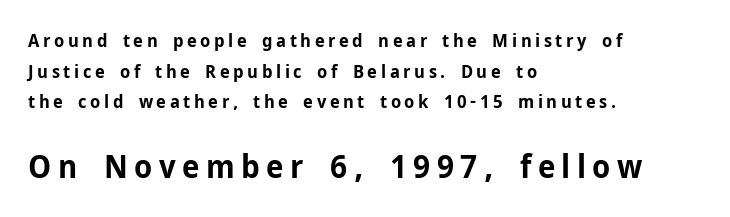
The rendering uses a bold face; every stroke is thick and dark. These two chunks differ in scale, with the bottom chunk taking the larger measure. A typesetter would call this proportional, since set widths differ per character. The area under the type is left untouched.
